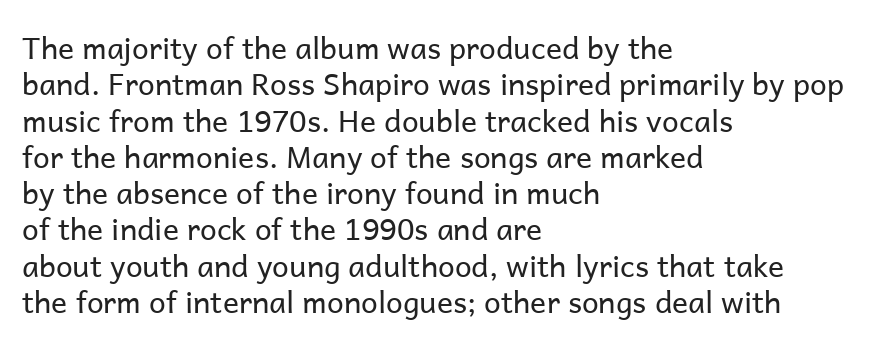
Q: Is the text bold? A: No.
Q: Is the text italic (slanted)? A: No, it is upright.
Q: Is the typeface a serif or a sans-serif typeface? A: Sans-serif.
Q: Is the text underlined? A: No.
Q: How is the paragraph aligned? A: Left-aligned.
Q: Is the spacing between letters normal or unusually wide? A: Normal.
Q: Width (condensed, normal, or wide)? A: Normal.
Q: Stroke contrast? A: Low.
Q: x-height? A: Medium.
Q: Monospaced? A: No.
